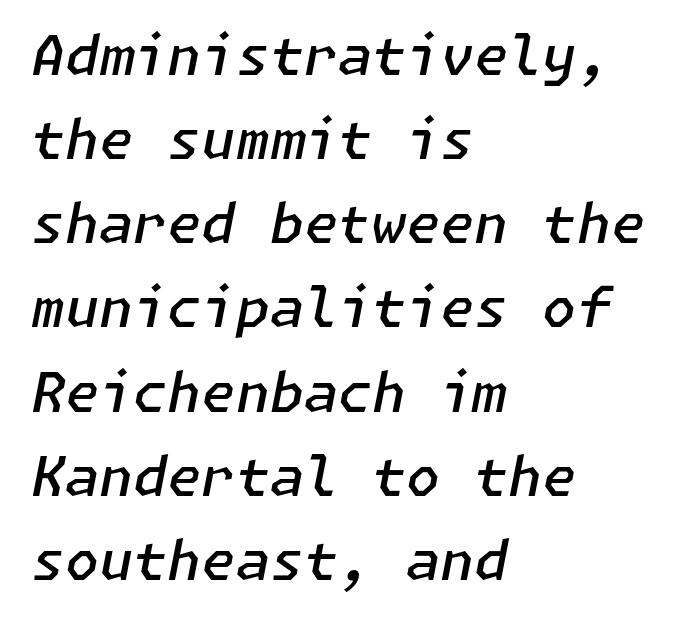
Q: Is the text bold? A: Semi-bold.
Q: Is the text italic (slanted)? A: Yes, it leans right by about 11 degrees.
Q: Is the text underlined? A: No.
Q: How is the paragraph aligned? A: Left-aligned.
Q: Is the spacing between letters normal or unusually wide? A: Normal.
Q: Is the spacing between lines tight, normal or loose? A: Normal.
Q: Width (condensed, normal, or wide)? A: Normal.
Q: Stroke contrast? A: Low.
Q: x-height? A: Medium.
